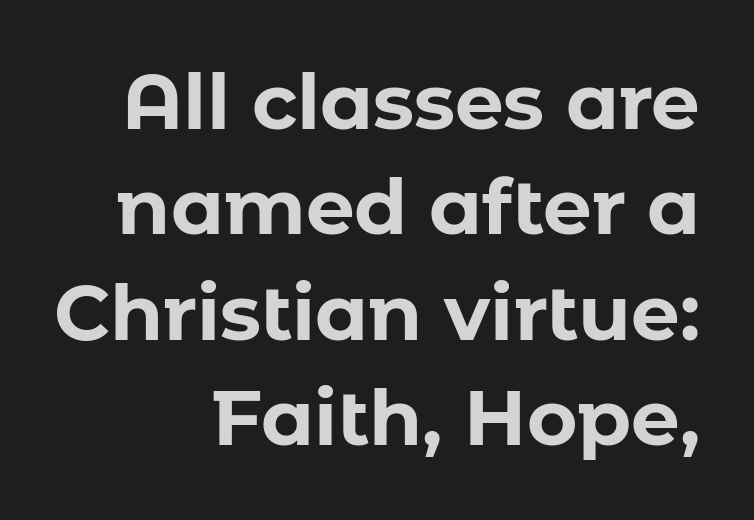
{"serif": "no", "italic": "no", "bold": "yes", "weight": "bold", "width": "normal", "stroke_contrast": "low", "x_height": "medium", "monospaced": "no", "underline": "no", "align": "right", "line_spacing": "normal", "line_spacing_ratio": 1.37, "letter_spacing": "normal", "letter_spacing_em": 0.0, "glyph_px": 77}
